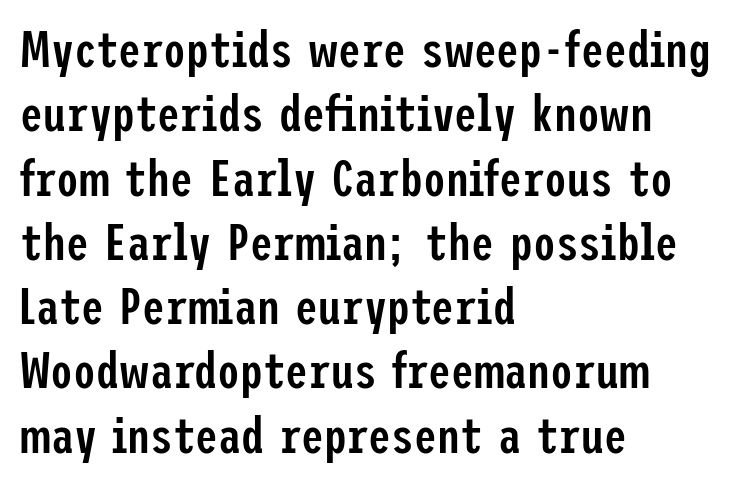
{"serif": "no", "italic": "no", "bold": "semi", "weight": "semibold", "width": "condensed", "stroke_contrast": "low", "x_height": "medium", "underline": "no", "align": "left", "line_spacing": "normal", "line_spacing_ratio": 1.26, "letter_spacing": "normal", "letter_spacing_em": 0.0, "glyph_px": 51}
